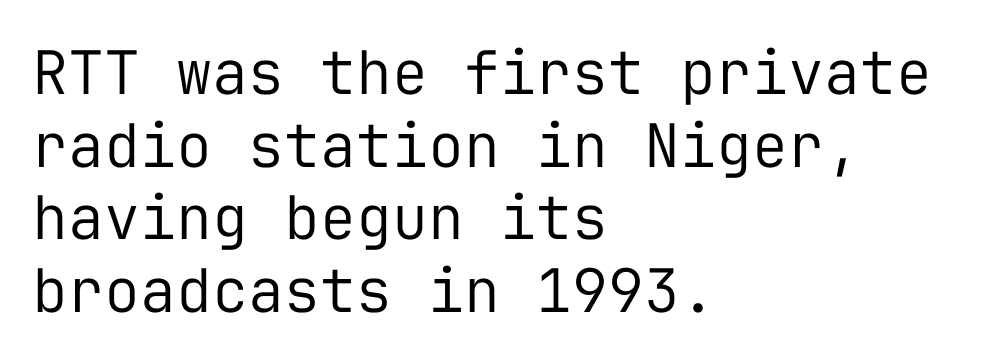
{"serif": "no", "italic": "no", "bold": "no", "weight": "regular", "width": "normal", "stroke_contrast": "low", "x_height": "medium", "monospaced": "yes", "underline": "no", "align": "left", "line_spacing_ratio": 1.21, "letter_spacing": "normal", "letter_spacing_em": 0.0, "glyph_px": 60}
